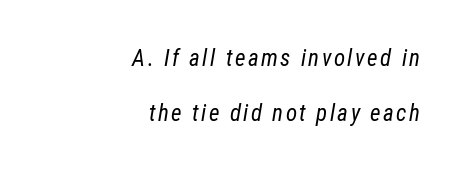
Q: Is the text bold? A: No.
Q: Is the text italic (slanted)? A: Yes, it leans right by about 12 degrees.
Q: Is the text underlined? A: No.
Q: How is the paragraph aligned? A: Right-aligned.
Q: Is the spacing between lines tight, normal or loose? A: Loose.
